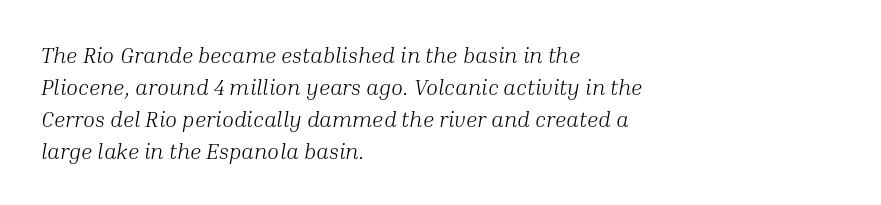
Posture: slanted. Ink coverage per letter is moderate at most. Rule under the text: the space is simply empty. The rendering anchors every line to the left-hand side. Between one letter and the next there's only the usual sliver of space.
